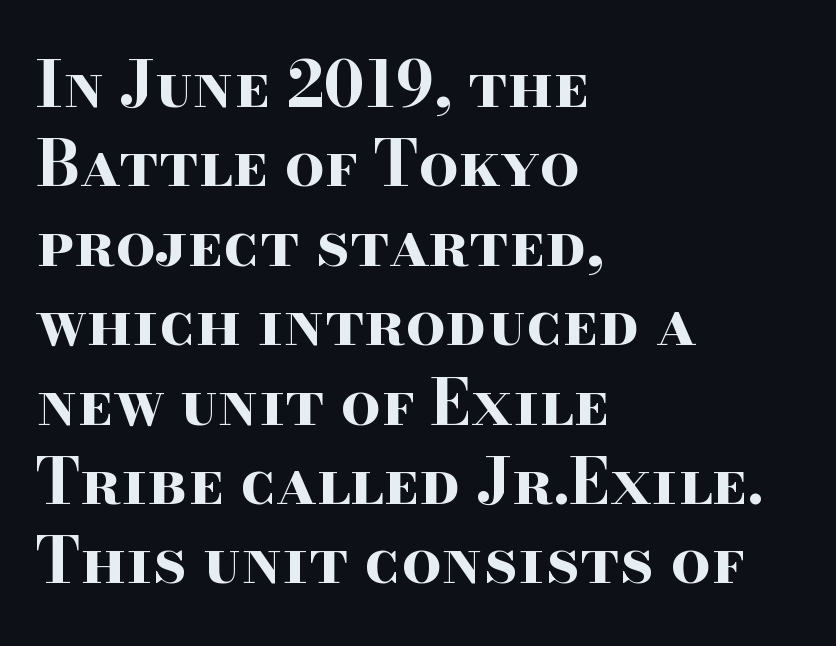
Line beginnings align vertically; line endings do not. Typographic density is high because the face is bold. Only glyphs here, with clear space below each row. Spacing verdict: proportional, widths tailored to each character.
